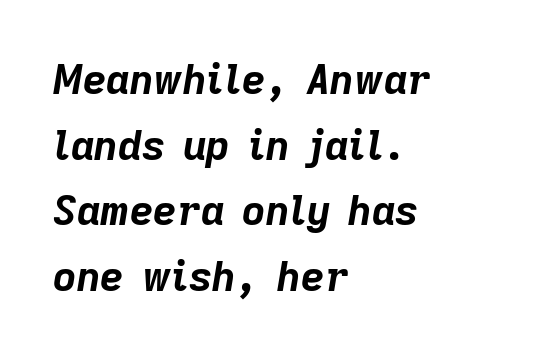
{"italic": "yes", "lean": "right", "slant_degrees": 9, "bold": "yes", "weight": "bold", "width": "normal", "stroke_contrast": "low", "x_height": "medium", "monospaced": "no", "underline": "no", "align": "left", "line_spacing": "normal", "line_spacing_ratio": 1.6, "letter_spacing": "normal", "letter_spacing_em": 0.0, "glyph_px": 41}
